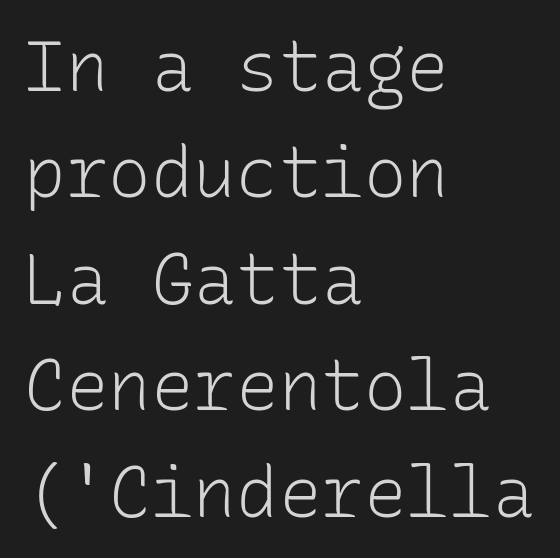
Q: Is the text bold? A: No.
Q: Is the text italic (slanted)? A: No, it is upright.
Q: Is the typeface a serif or a sans-serif typeface? A: Sans-serif.
Q: Is the text underlined? A: No.
Q: How is the paragraph aligned? A: Left-aligned.
Q: Is the spacing between letters normal or unusually wide? A: Normal.
Q: Is the spacing between lines tight, normal or loose? A: Normal.
Q: Width (condensed, normal, or wide)? A: Normal.
Q: Stroke contrast? A: Low.
Q: x-height? A: Medium.
Q: Monospaced? A: Yes.
